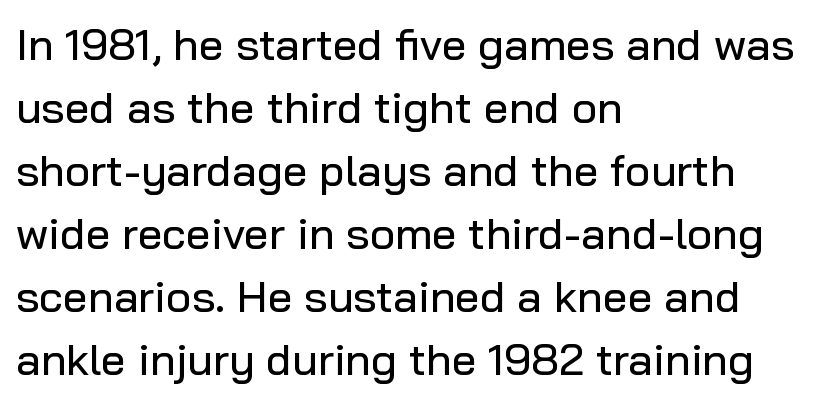
The image shows 44 px sans-serif type, upright; set left-aligned, normal line spacing (1.43x), normal letter spacing, not underlined; low stroke contrast and a medium x-height.
